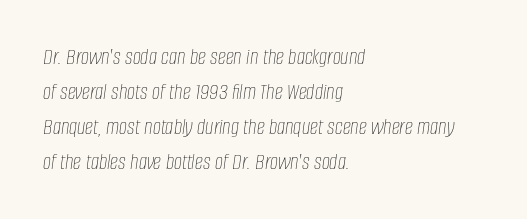
The image shows 23 px text type, italic (leaning right); set left-aligned, normal line spacing (1.52x), normal letter spacing, not underlined.
